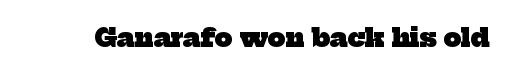
Q: Is the text bold? A: Yes.
Q: Is the text underlined? A: No.
Q: Is the spacing between letters normal or unusually wide? A: Normal.
